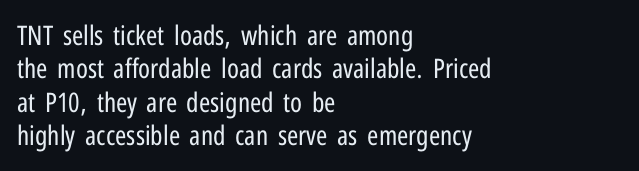
The image shows 27 px text type, upright; set left-aligned, line spacing 1.24x, normal letter spacing, not underlined.
